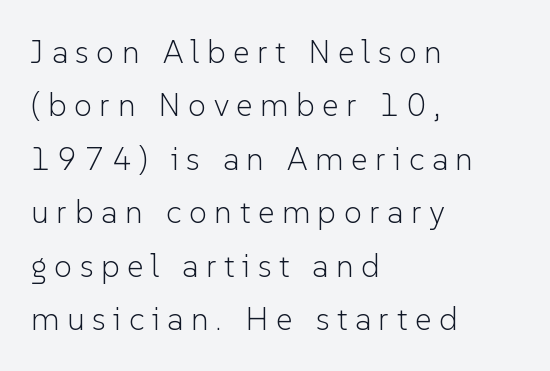
Vertically, the passage feels balanced, rows spaced as you'd expect. Is this a fixed-width face? No — the glyphs have proportional, varying widths. Check the space under the baseline: it is left empty. Loose tracking; the words dissolve into strings of separated letters. Examine the stroke ends and you'll find no serifs.
